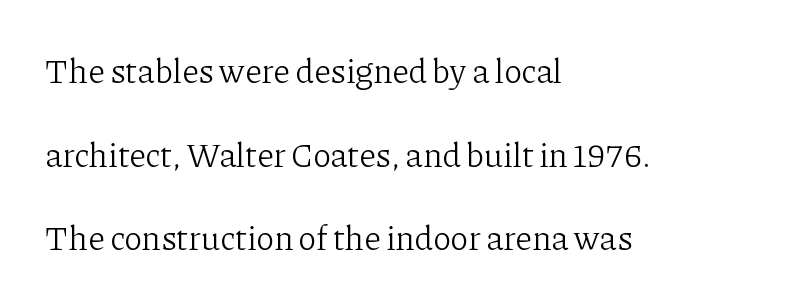
Q: Is the text bold? A: No.
Q: Is the text italic (slanted)? A: No, it is upright.
Q: Is the typeface a serif or a sans-serif typeface? A: Serif.
Q: Is the text underlined? A: No.
Q: How is the paragraph aligned? A: Left-aligned.
Q: Is the spacing between letters normal or unusually wide? A: Normal.
Q: Is the spacing between lines tight, normal or loose? A: Loose.
Q: Width (condensed, normal, or wide)? A: Normal.
Q: Stroke contrast? A: Low.
Q: x-height? A: Medium.
Q: Monospaced? A: No.
